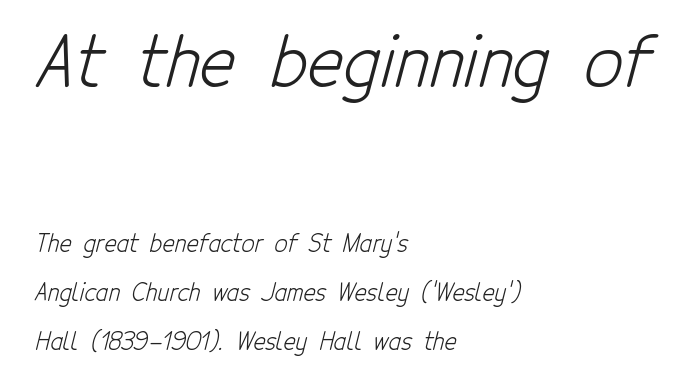
Descender tails drop into unmarked territory. How would I describe the line gaps? Wide and relaxed. The passage shown is typed in a proportional face where columns would drift. Look at the tracking — it's just the regular setting, nothing added. Character size in the leading block exceeds that of the trailing block.
